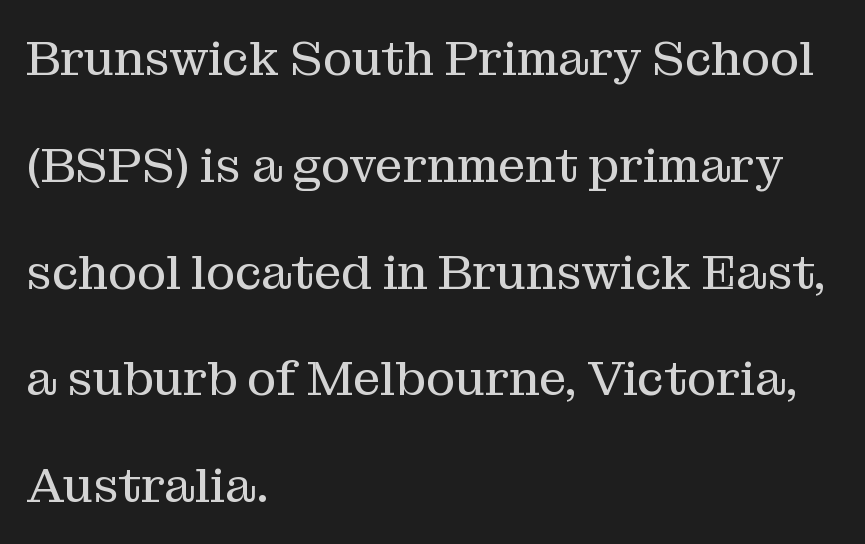
Q: Is the text bold? A: No.
Q: Is the text italic (slanted)? A: No, it is upright.
Q: Is the typeface a serif or a sans-serif typeface? A: Serif.
Q: Is the text underlined? A: No.
Q: How is the paragraph aligned? A: Left-aligned.
Q: Is the spacing between letters normal or unusually wide? A: Normal.
Q: Is the spacing between lines tight, normal or loose? A: Loose.
Q: Width (condensed, normal, or wide)? A: Normal.
Q: Stroke contrast? A: Medium.
Q: x-height? A: Medium.
Q: Monospaced? A: No.
